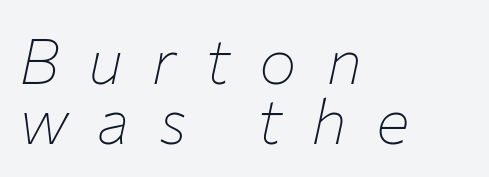
Q: Is the text bold? A: No.
Q: Is the text italic (slanted)? A: Yes, it leans right by about 12 degrees.
Q: Is the text underlined? A: No.
Q: How is the paragraph aligned? A: Left-aligned.
Q: Is the spacing between letters normal or unusually wide? A: Unusually wide.
Q: Is the spacing between lines tight, normal or loose? A: Tight.
Q: Width (condensed, normal, or wide)? A: Normal.
Q: Stroke contrast? A: Low.
Q: x-height? A: Medium.
Q: Monospaced? A: No.
